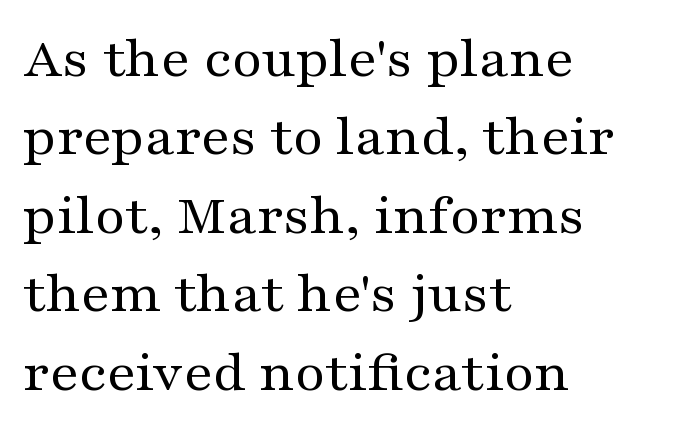
Q: Is the text bold? A: No.
Q: Is the text italic (slanted)? A: No, it is upright.
Q: Is the typeface a serif or a sans-serif typeface? A: Serif.
Q: Is the text underlined? A: No.
Q: How is the paragraph aligned? A: Left-aligned.
Q: Is the spacing between letters normal or unusually wide? A: Normal.
Q: Is the spacing between lines tight, normal or loose? A: Normal.
Q: Width (condensed, normal, or wide)? A: Wide.
Q: Stroke contrast? A: Medium.
Q: x-height? A: Medium.
Q: Monospaced? A: No.
